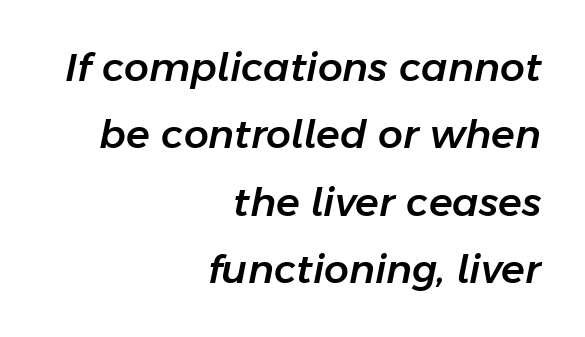
{"italic": "yes", "lean": "right", "slant_degrees": 11, "width": "normal", "stroke_contrast": "low", "x_height": "medium", "monospaced": "no", "underline": "no", "align": "right", "line_spacing_ratio": 1.73, "letter_spacing": "normal", "letter_spacing_em": 0.0, "glyph_px": 39}
